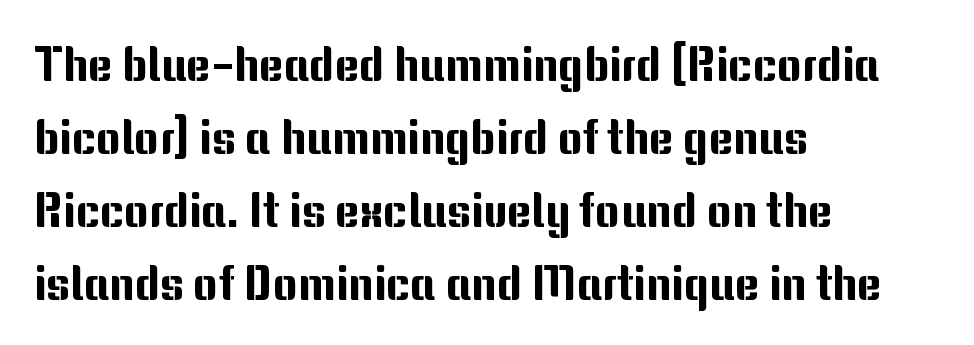
The face used here is proportionally spaced, like ordinary book or web type. Is the letter spacing exaggerated? No — it looks like the ordinary default. These lines were composed using upright roman letters. The lines are quadded left.
